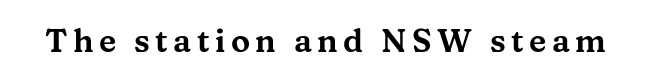
Q: Is the text italic (slanted)? A: No, it is upright.
Q: Is the typeface a serif or a sans-serif typeface? A: Serif.
Q: Is the text underlined? A: No.
Q: Width (condensed, normal, or wide)? A: Wide.
Q: Stroke contrast? A: Medium.
Q: x-height? A: Medium.
Q: Monospaced? A: No.
